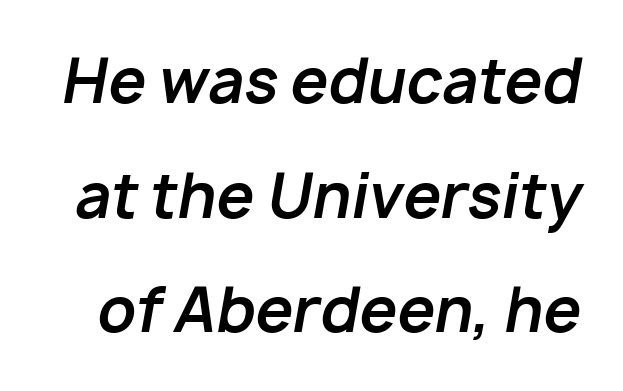
The image shows 60 px bold type, italic (leaning right); set loose line spacing (1.91x), normal letter spacing, not underlined; low stroke contrast and a medium x-height.
